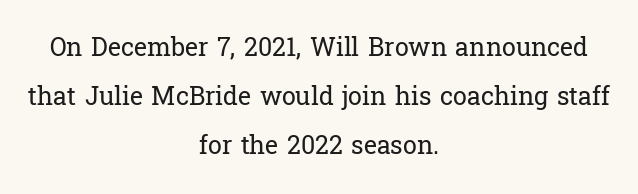
Q: Is the text bold? A: No.
Q: Is the text italic (slanted)? A: No, it is upright.
Q: Is the text underlined? A: No.
Q: How is the paragraph aligned? A: Centered.
Q: Is the spacing between letters normal or unusually wide? A: Normal.
Q: Is the spacing between lines tight, normal or loose? A: Loose.
